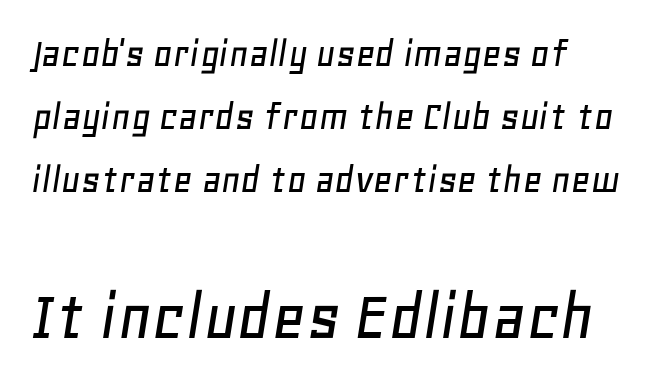
{"italic": "yes", "lean": "right", "slant_degrees": 11, "width": "normal", "stroke_contrast": "low", "x_height": "large", "monospaced": "no", "underline": "no", "align": "left", "line_spacing": "normal", "line_spacing_ratio": 1.5, "letter_spacing": "normal", "letter_spacing_em": 0.0, "larger_block": "second", "size_ratio": 1.74, "glyph_px": 73}
